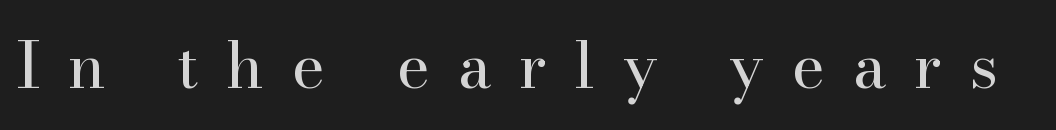
The image shows 64 px regular-weight serif type, upright; set unusually wide letter spacing (+0.43 em), not underlined; high stroke contrast and a small x-height.
